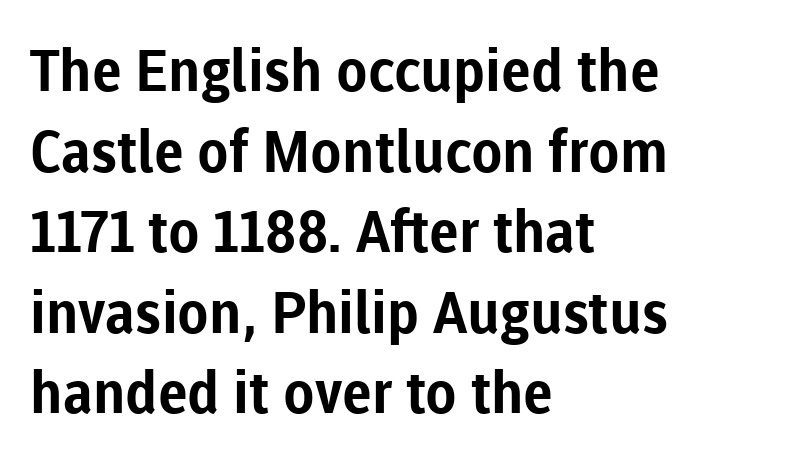
The image shows 58 px bold sans-serif type, upright; set left-aligned, normal line spacing (1.39x), normal letter spacing, not underlined; low stroke contrast and a medium x-height.
